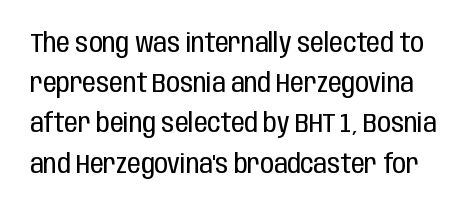
The image shows 27 px text type, upright; set normal line spacing (1.49x), normal letter spacing, not underlined.
